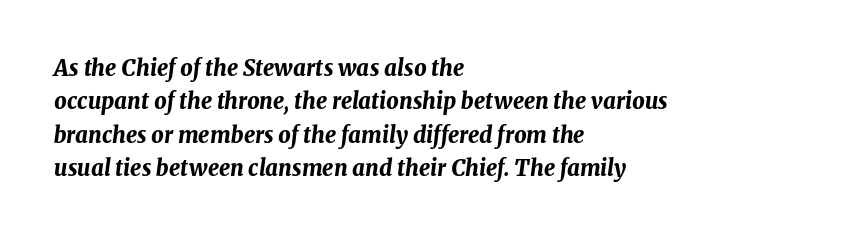
The image shows 22 px bold type, italic (leaning right); set left-aligned, normal line spacing (1.52x), normal letter spacing, not underlined.
